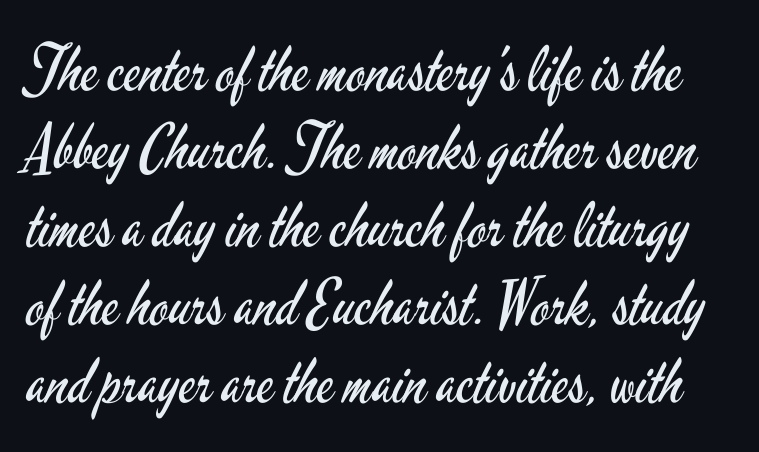
The image shows 62 px regular-weight, condensed sans-serif type; set normal line spacing (1.26x), normal letter spacing, not underlined; low stroke contrast and a small x-height.
